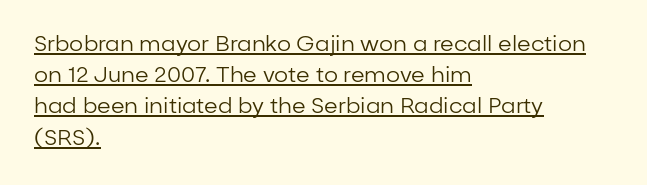
{"italic": "no", "bold": "no", "underline": "yes", "align": "left", "line_spacing": "normal", "line_spacing_ratio": 1.42, "letter_spacing": "normal", "letter_spacing_em": 0.0, "glyph_px": 22}
